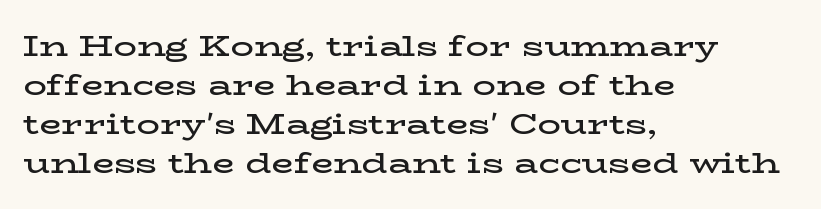
The image shows 29 px semibold, wide serif type, upright; set left-aligned, normal line spacing (1.34x), normal letter spacing, not underlined; low stroke contrast and a medium x-height.
